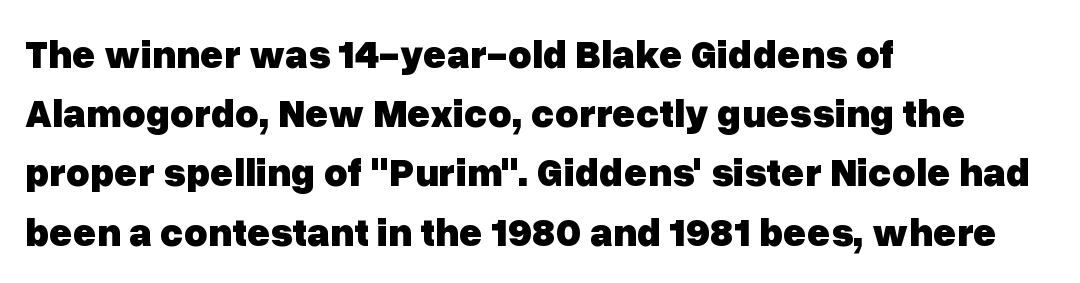
{"serif": "no", "italic": "no", "bold": "yes", "weight": "heavy", "width": "normal", "stroke_contrast": "low", "x_height": "medium", "monospaced": "no", "underline": "no", "align": "left", "line_spacing": "normal", "line_spacing_ratio": 1.48, "letter_spacing": "normal", "letter_spacing_em": 0.0, "glyph_px": 40}
